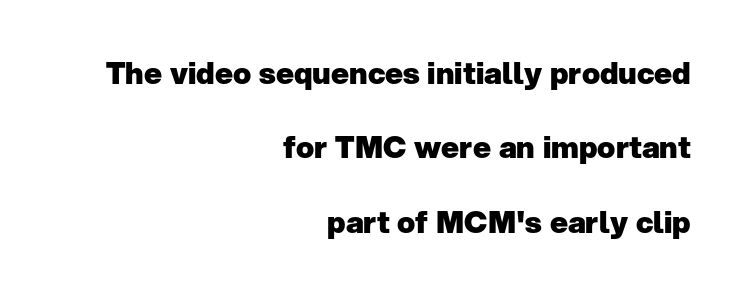
The image shows 30 px heavy sans-serif type, upright; set right-aligned, loose line spacing (2.48x), normal letter spacing, not underlined; low stroke contrast and a medium x-height.
